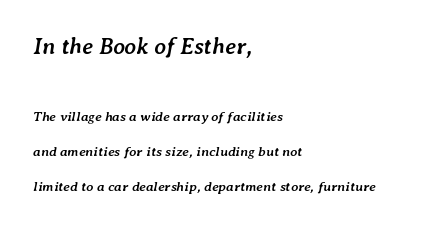
{"italic": "yes", "lean": "right", "slant_degrees": 7, "bold": "yes", "underline": "no", "align": "left", "line_spacing": "loose", "line_spacing_ratio": 2.48, "letter_spacing": "normal", "letter_spacing_em": 0.0, "larger_block": "first", "size_ratio": 1.64, "glyph_px": 23}
